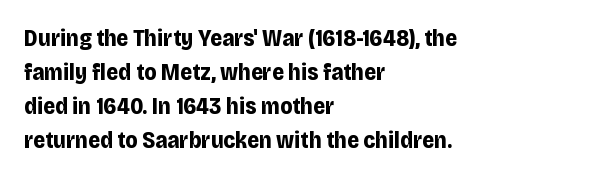
The strip under each line holds only bare page. How are the letters spaced? Ordinarily, with no added tracking. Line spacing here is normal. This rendering uses left alignment, leaving the right contour irregular. When letters stand straight like this, we call the style roman or upright. The rendering uses a bold face; every stroke is thick and dark.
